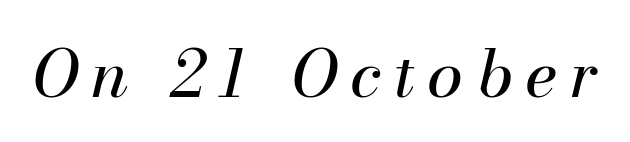
{"italic": "yes", "lean": "right", "slant_degrees": 13, "bold": "no", "weight": "regular", "width": "normal", "stroke_contrast": "medium", "x_height": "small", "monospaced": "no", "underline": "no", "letter_spacing": "wide", "letter_spacing_em": 0.2, "glyph_px": 65}
